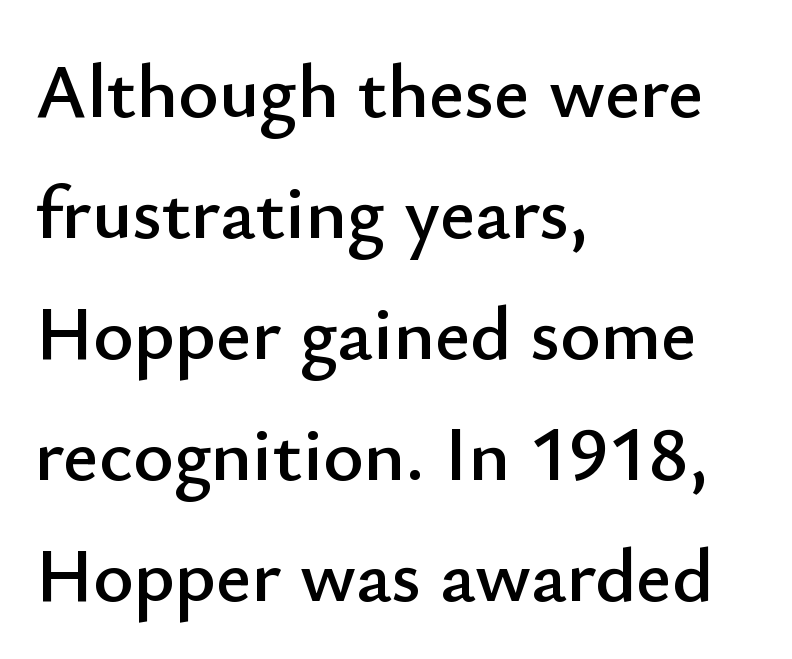
Q: Is the text italic (slanted)? A: No, it is upright.
Q: Is the typeface a serif or a sans-serif typeface? A: Sans-serif.
Q: Is the text underlined? A: No.
Q: How is the paragraph aligned? A: Left-aligned.
Q: Is the spacing between letters normal or unusually wide? A: Normal.
Q: Is the spacing between lines tight, normal or loose? A: Normal.
Q: Width (condensed, normal, or wide)? A: Normal.
Q: Stroke contrast? A: Low.
Q: x-height? A: Small.
Q: Monospaced? A: No.
